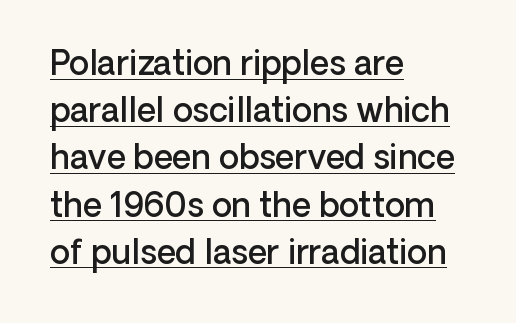
Decoration check: the copy is underlined. Horizontal alignment here is leftward, the default for most running prose. Standard letterfit; no display-style spreading of the glyphs. These lines are rendered in a variable-pitch font. The glyphs in this specimen are sans serif. Line spacing here is normal.
